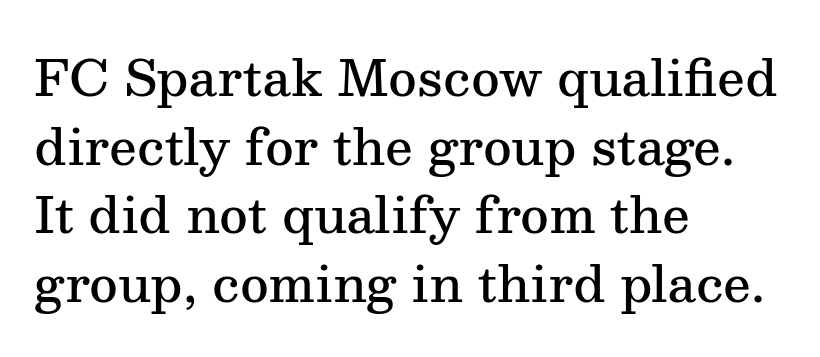
Q: Is the text bold? A: Semi-bold.
Q: Is the text italic (slanted)? A: No, it is upright.
Q: Is the typeface a serif or a sans-serif typeface? A: Serif.
Q: Is the text underlined? A: No.
Q: How is the paragraph aligned? A: Left-aligned.
Q: Is the spacing between letters normal or unusually wide? A: Normal.
Q: Is the spacing between lines tight, normal or loose? A: Normal.
Q: Width (condensed, normal, or wide)? A: Normal.
Q: Stroke contrast? A: Medium.
Q: x-height? A: Medium.
Q: Monospaced? A: No.
